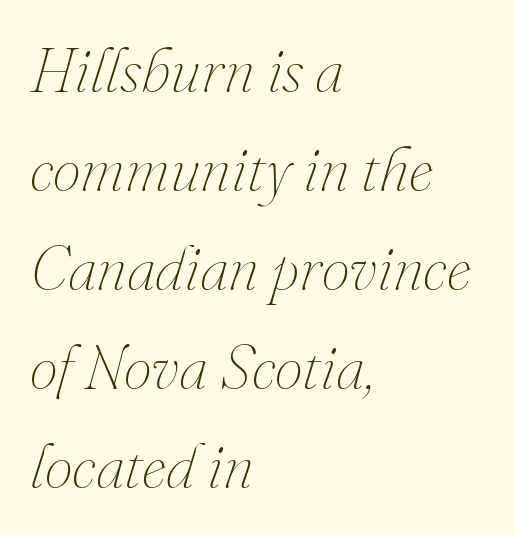
Left-aligned paragraph, ragged on the right. Words appear dense and cohesive because spacing is normal. Varying glyph widths throughout — classic text-font behaviour. Rows of type keep a routine distance in the vertical direction. The baseline area is clear.
